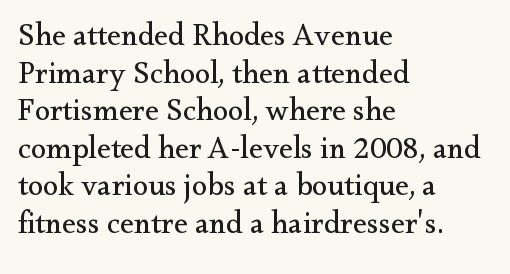
{"serif": "yes", "italic": "no", "bold": "no", "weight": "regular", "width": "normal", "stroke_contrast": "medium", "x_height": "small", "monospaced": "no", "underline": "no", "align": "left", "line_spacing_ratio": 1.21, "letter_spacing": "normal", "letter_spacing_em": 0.0, "glyph_px": 31}
